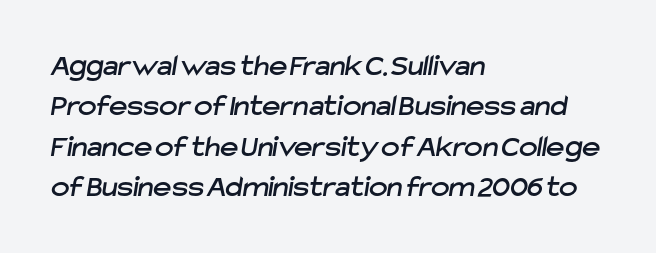
Leading matches the norm, producing a regular column. In CSS terms this would be text-align: left. The foot of each line stays bare and open. What stands out about the letter spacing? Nothing — it is the standard amount.
